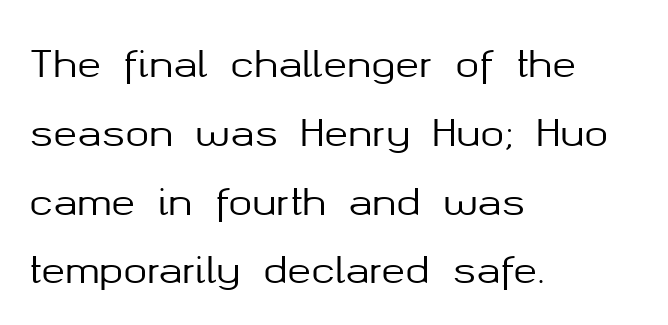
Font category for this specimen: sans-serif. This rendering leaves character spacing at its baseline value. Do the characters align in a grid? No, the font is proportional. The specimen omits any rule beneath the text block's lines.
